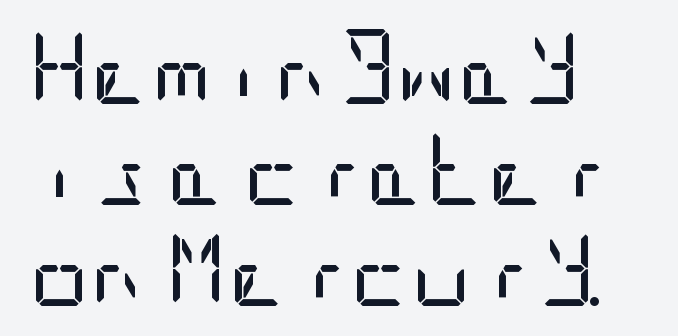
{"serif": "no", "italic": "no", "bold": "no", "weight": "regular", "width": "condensed", "stroke_contrast": "low", "x_height": "large", "underline": "no", "align": "left", "line_spacing": "normal", "line_spacing_ratio": 1.35, "letter_spacing": "normal", "letter_spacing_em": 0.0, "glyph_px": 75}
